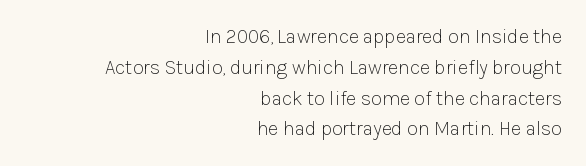
Glyph-to-glyph distance matches everyday printed text. Italic: no, the glyphs are upright roman. The face looks like a standard text weight, possibly lighter. The specimen omits any rule beneath the text block's lines. The paragraph shown leans on its right margin. Interline gaps are of average width in this sample.
